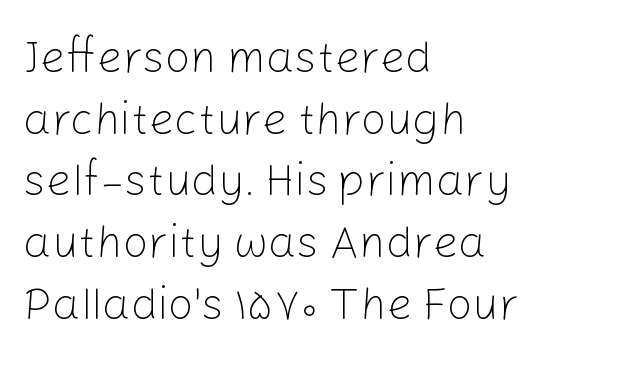
{"serif": "no", "italic": "no", "bold": "no", "weight": "light", "width": "normal", "stroke_contrast": "low", "x_height": "medium", "monospaced": "no", "underline": "no", "align": "left", "line_spacing": "normal", "line_spacing_ratio": 1.37, "letter_spacing": "normal", "letter_spacing_em": 0.0, "glyph_px": 45}
